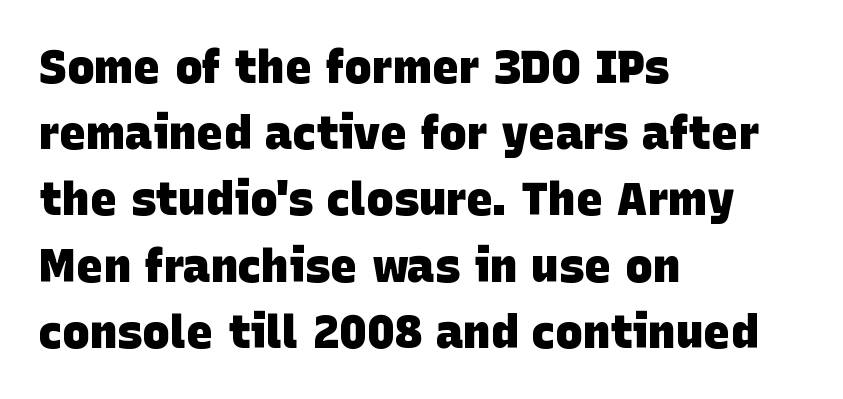
{"serif": "no", "bold": "yes", "weight": "heavy", "width": "normal", "stroke_contrast": "low", "x_height": "large", "monospaced": "no", "underline": "no", "align": "left", "line_spacing": "normal", "line_spacing_ratio": 1.44, "letter_spacing": "normal", "letter_spacing_em": 0.0, "glyph_px": 46}
